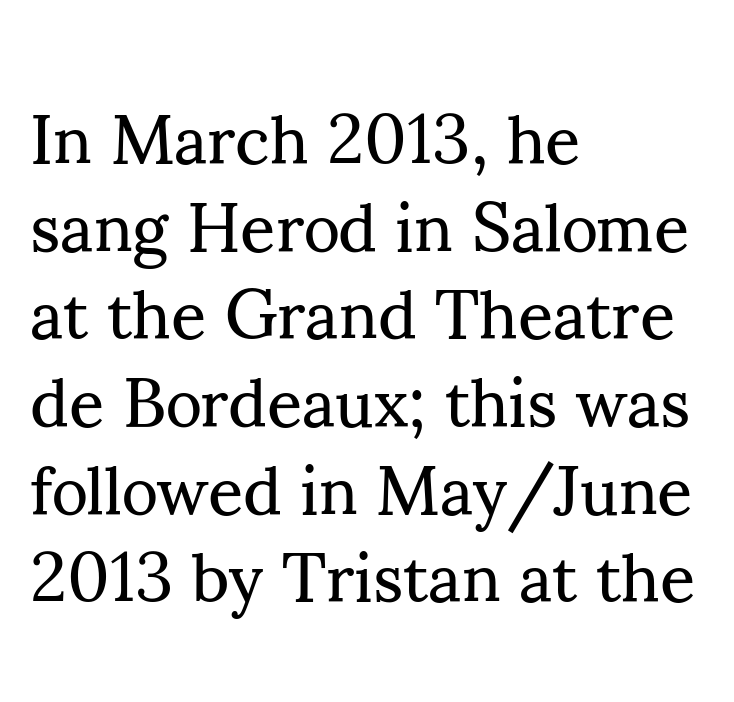
Q: Is the text bold? A: No.
Q: Is the text italic (slanted)? A: No, it is upright.
Q: Is the typeface a serif or a sans-serif typeface? A: Serif.
Q: Is the text underlined? A: No.
Q: How is the paragraph aligned? A: Left-aligned.
Q: Is the spacing between letters normal or unusually wide? A: Normal.
Q: Is the spacing between lines tight, normal or loose? A: Normal.
Q: Width (condensed, normal, or wide)? A: Normal.
Q: Stroke contrast? A: Medium.
Q: x-height? A: Small.
Q: Monospaced? A: No.
